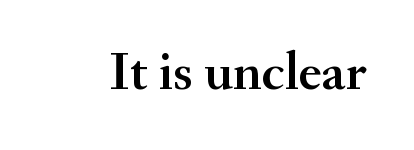
The image shows 55 px serif type, upright; set normal letter spacing, not underlined; medium stroke contrast and a small x-height.
